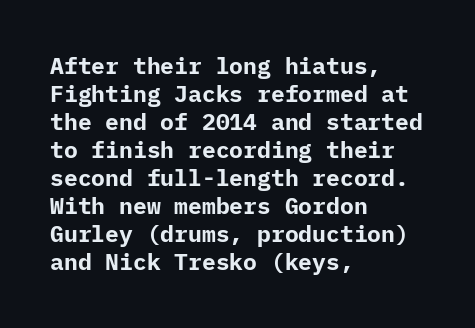
Look at the stroke-to-counter ratio: heavy, a bold. Ordinary non-slanted type is in use. The baseline area is clear. The setting favours the left margin, as ordinary paragraphs usually do. Look at the tracking — it's just the regular setting, nothing added.
